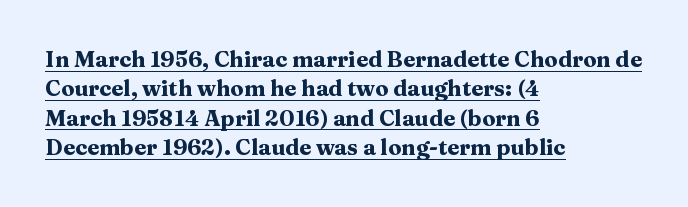
{"italic": "no", "bold": "yes", "underline": "yes", "align": "left", "line_spacing": "normal", "line_spacing_ratio": 1.34, "letter_spacing": "normal", "letter_spacing_em": 0.0, "glyph_px": 22}
